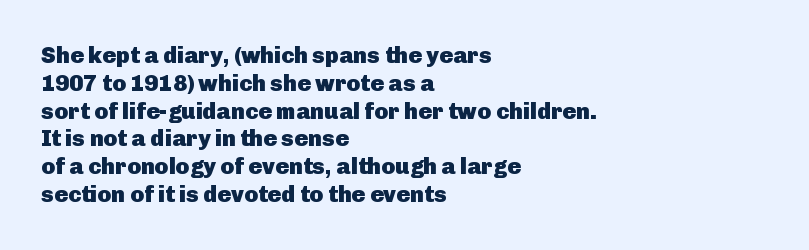
The image shows 23 px bold type, upright; set left-aligned, line spacing 1.21x, normal letter spacing, not underlined.
